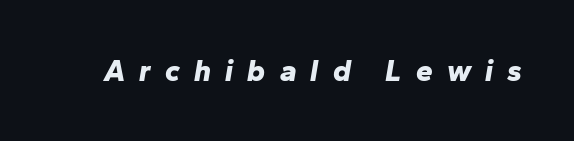
Character widths vary here, with narrow letters taking less room than wide ones. The strip under each line holds only bare page. Notice how the stems are inclined rather than vertical — that's the hallmark of italics. Spacing between characters has been opened up far beyond the box default.
